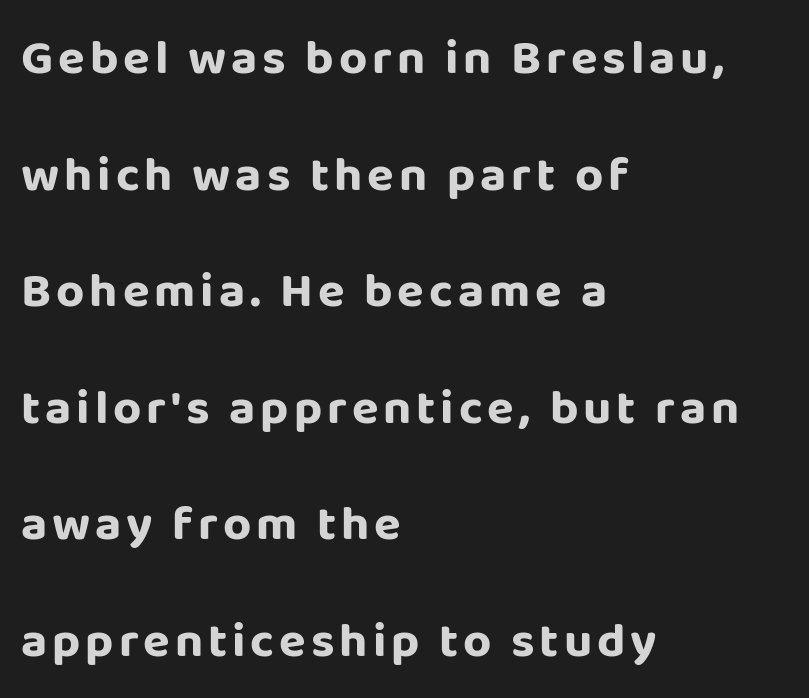
This is sans-serif lettering, the kind often seen on screens and signage. Leading is clearly above the norm, producing a sparse column. Each letter keeps its own natural width here, so spacing adapts to shape. The lines are quadded left. Lines of text with bare space underneath.
